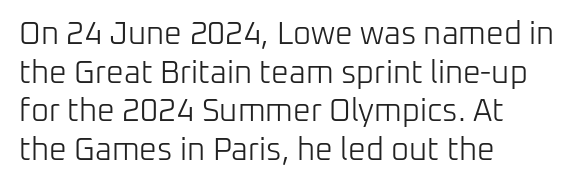
The image shows 31 px light sans-serif type, upright; set left-aligned, normal line spacing (1.25x), normal letter spacing, not underlined; low stroke contrast and a medium x-height.
